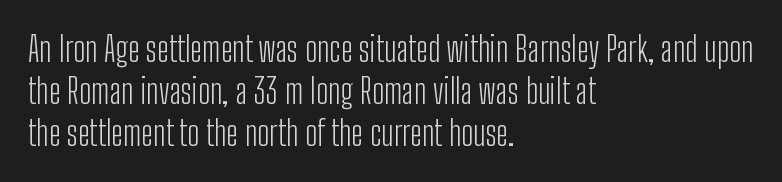
The image shows 34 px light, condensed sans-serif type, upright; set left-aligned, line spacing 1.23x, normal letter spacing, not underlined; low stroke contrast and a medium x-height.
